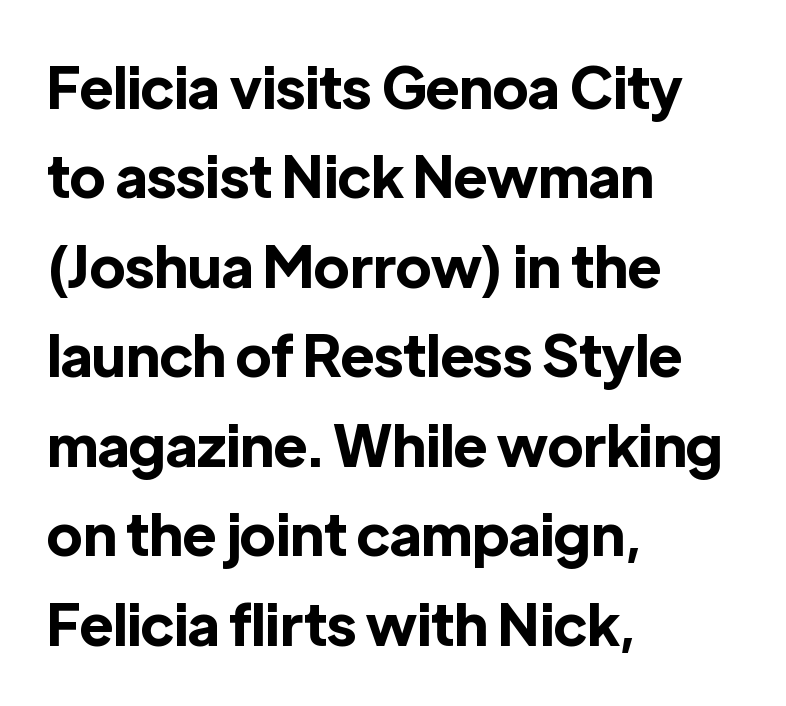
The paragraph has a hard left edge and a soft right edge. The horizontal fit of the characters is conventional and even. Proportional: the letters do not fall into vertical columns. Baseline-to-baseline distance is the conventional proportion of letter height. Any mark beneath the type? The region is blank.
